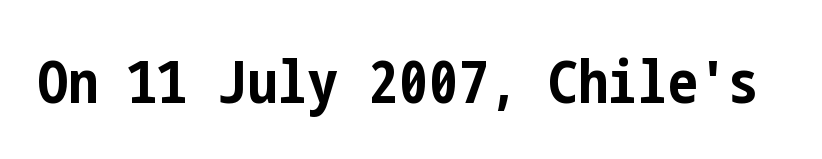
Look at the tracking — it's just the regular setting, nothing added. The strokes are fattened all the way to bold. The passage shown is typeset with a sans-serif family. Underline: absent. A roman cut, with each character standing at attention.
